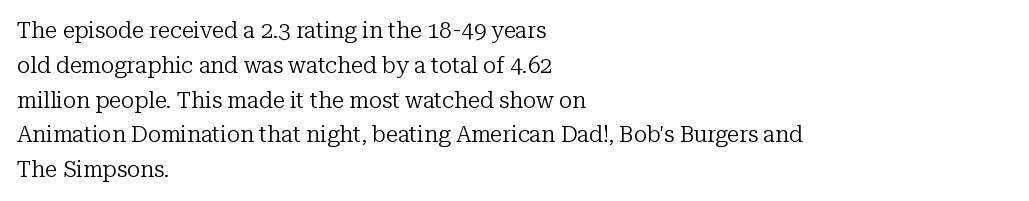
Q: Is the text bold? A: No.
Q: Is the text italic (slanted)? A: No, it is upright.
Q: Is the text underlined? A: No.
Q: How is the paragraph aligned? A: Left-aligned.
Q: Is the spacing between letters normal or unusually wide? A: Normal.
Q: Is the spacing between lines tight, normal or loose? A: Normal.
